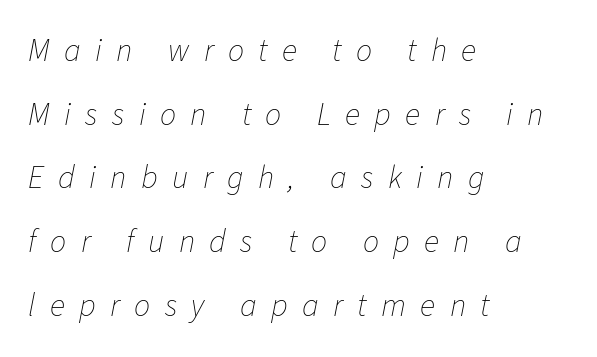
The image shows 32 px thin type, italic (leaning right); set left-aligned, loose line spacing (1.99x), unusually wide letter spacing (+0.45 em), not underlined; low stroke contrast and a medium x-height.
